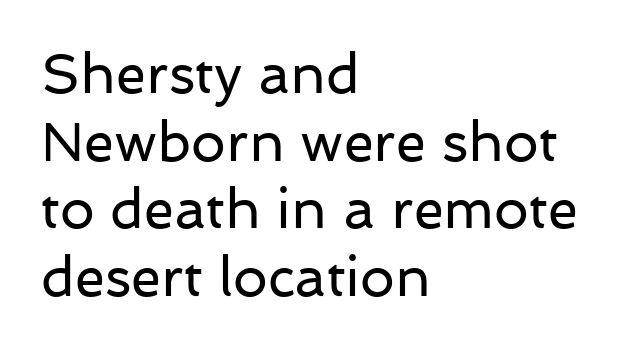
{"serif": "no", "italic": "no", "bold": "no", "weight": "regular", "width": "normal", "stroke_contrast": "low", "x_height": "medium", "monospaced": "no", "underline": "no", "align": "left", "line_spacing_ratio": 1.23, "letter_spacing": "normal", "letter_spacing_em": 0.0, "glyph_px": 55}
